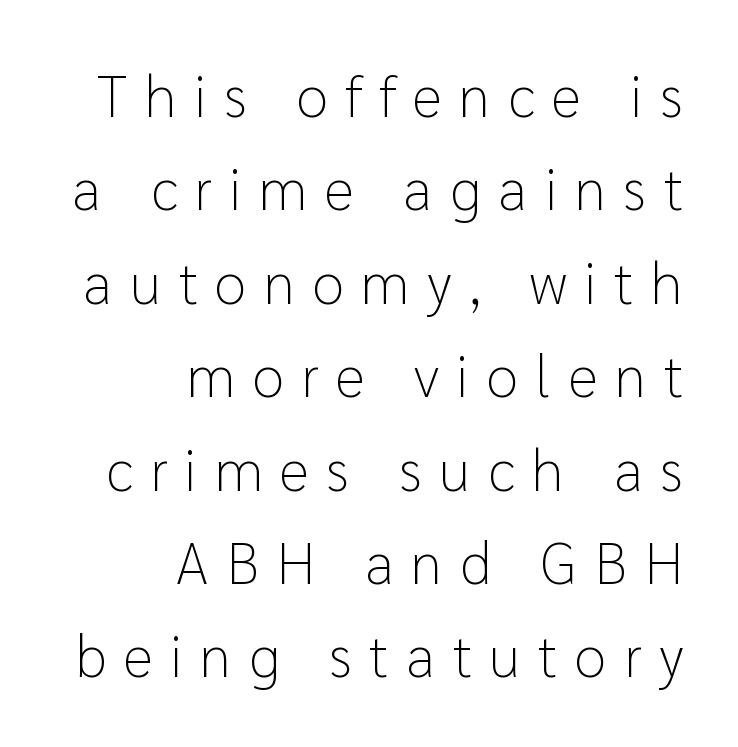
Q: Is the text bold? A: No.
Q: Is the text italic (slanted)? A: No, it is upright.
Q: Is the typeface a serif or a sans-serif typeface? A: Sans-serif.
Q: Is the text underlined? A: No.
Q: How is the paragraph aligned? A: Right-aligned.
Q: Is the spacing between letters normal or unusually wide? A: Unusually wide.
Q: Is the spacing between lines tight, normal or loose? A: Normal.
Q: Width (condensed, normal, or wide)? A: Normal.
Q: Stroke contrast? A: Low.
Q: x-height? A: Medium.
Q: Monospaced? A: No.
